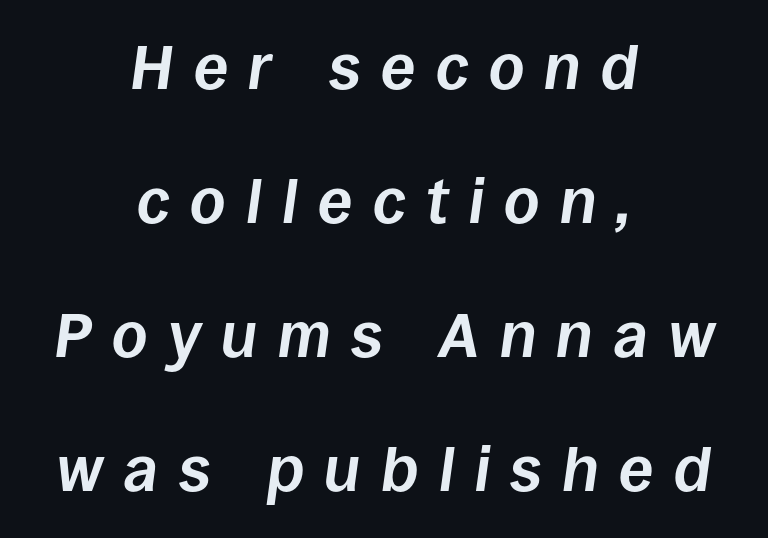
Q: Is the text bold? A: Yes.
Q: Is the text italic (slanted)? A: Yes, it leans right by about 8 degrees.
Q: Is the text underlined? A: No.
Q: How is the paragraph aligned? A: Centered.
Q: Is the spacing between letters normal or unusually wide? A: Unusually wide.
Q: Is the spacing between lines tight, normal or loose? A: Loose.
Q: Width (condensed, normal, or wide)? A: Normal.
Q: Stroke contrast? A: Low.
Q: x-height? A: Large.
Q: Monospaced? A: No.
